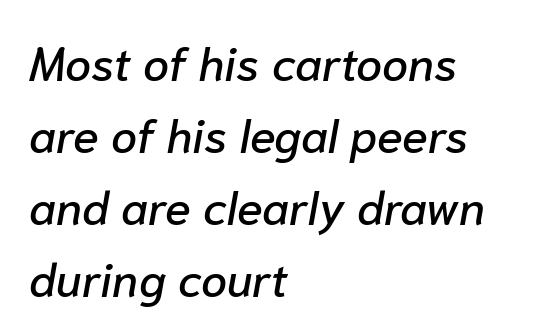
The image shows 47 px text type, italic (leaning right); set left-aligned, normal line spacing (1.53x), normal letter spacing, not underlined; low stroke contrast and a medium x-height.
